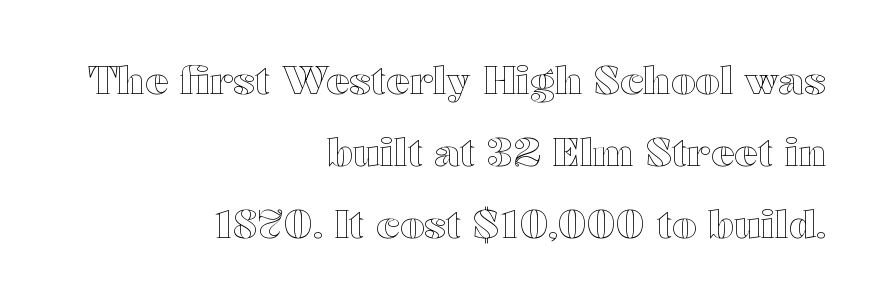
The image shows 39 px wide type, upright; set right-aligned, line spacing 1.85x, normal letter spacing, not underlined; a medium x-height.
